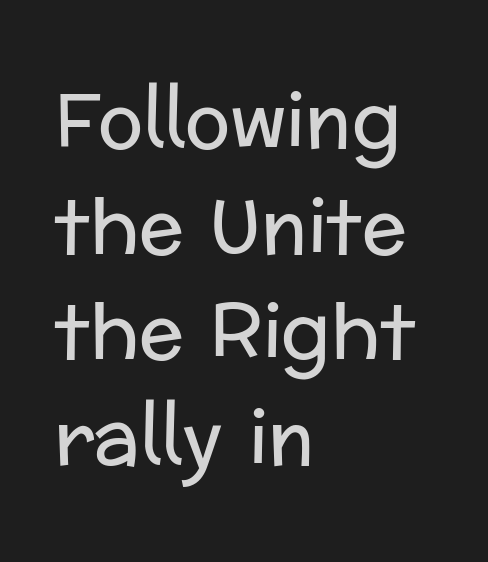
To sum up the face: it is a sans, with no serifs. The passage shown stacks its lines at a standard gap. Has an underline been added? It has not. Stroke mass is kept to a normal reading level or below. The axis of the letterforms is exactly vertical.
